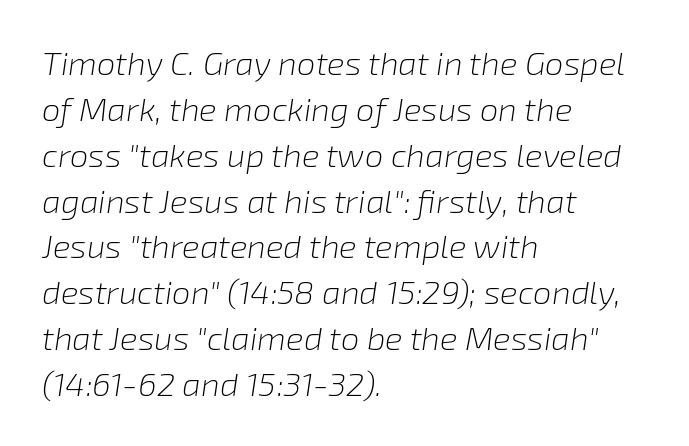
{"italic": "yes", "lean": "right", "slant_degrees": 8, "bold": "no", "weight": "light", "width": "normal", "stroke_contrast": "low", "x_height": "medium", "monospaced": "no", "underline": "no", "align": "left", "line_spacing": "normal", "line_spacing_ratio": 1.39, "letter_spacing": "normal", "letter_spacing_em": 0.0, "glyph_px": 33}
